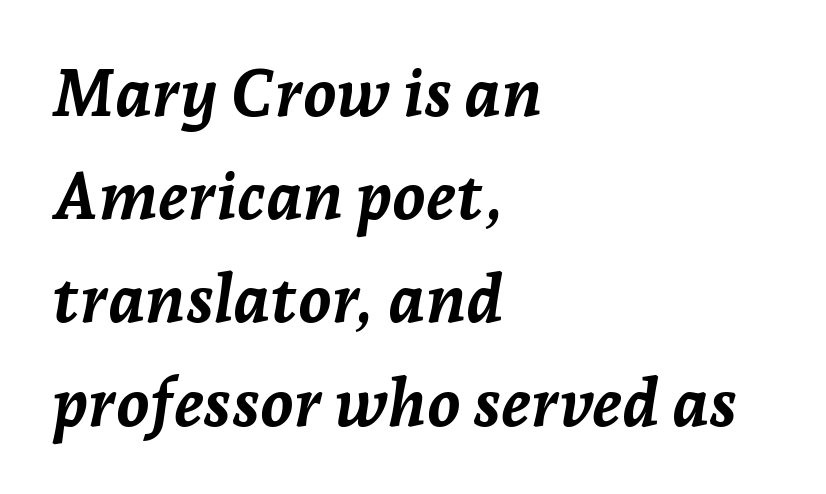
Q: Is the text bold? A: Yes.
Q: Is the text italic (slanted)? A: Yes, it leans right by about 7 degrees.
Q: Is the text underlined? A: No.
Q: How is the paragraph aligned? A: Left-aligned.
Q: Is the spacing between letters normal or unusually wide? A: Normal.
Q: Is the spacing between lines tight, normal or loose? A: Normal.
Q: Width (condensed, normal, or wide)? A: Normal.
Q: Stroke contrast? A: Low.
Q: x-height? A: Medium.
Q: Monospaced? A: No.
